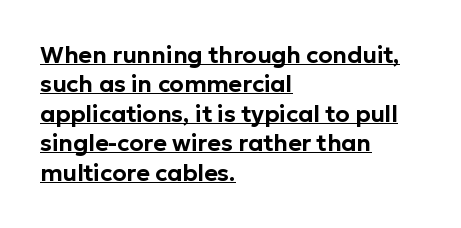
Posture: upright roman. The rendering uses a moderate line-height, typical for paragraphs. The line texture is even and compact thanks to regular tracking. Line beginnings align vertically; line endings do not. In designer terms, the underline attribute is active on this setting.
